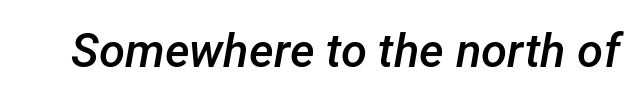
The image shows 47 px semibold type, italic (leaning right); set normal letter spacing, not underlined; low stroke contrast and a medium x-height.
